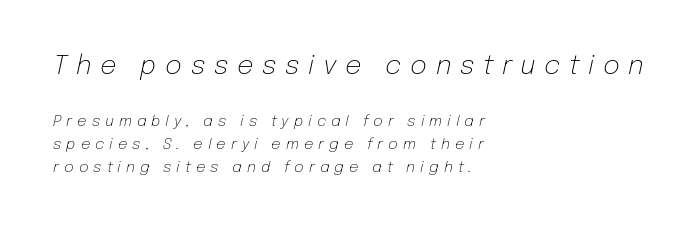
Q: Is the text bold? A: No.
Q: Is the text italic (slanted)? A: Yes, it leans right by about 12 degrees.
Q: Is the text underlined? A: No.
Q: How is the paragraph aligned? A: Left-aligned.
Q: Is the spacing between letters normal or unusually wide? A: Unusually wide.
Q: Is the spacing between lines tight, normal or loose? A: Normal.
Q: Which block of text is set in a larger size, the first (top) or the second (bottom)? A: The first (top) one.
